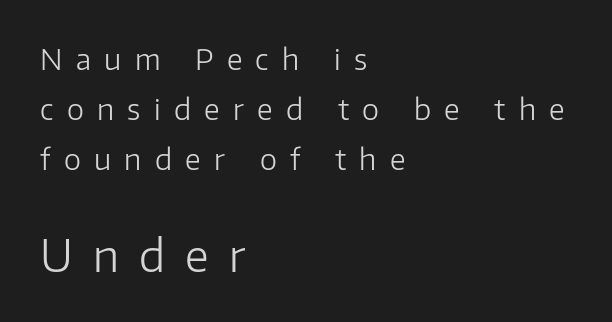
{"serif": "no", "italic": "no", "bold": "no", "weight": "light", "width": "normal", "stroke_contrast": "low", "x_height": "medium", "monospaced": "no", "underline": "no", "align": "left", "line_spacing_ratio": 1.73, "letter_spacing": "wide", "letter_spacing_em": 0.46, "larger_block": "second", "size_ratio": 1.52, "glyph_px": 44}
